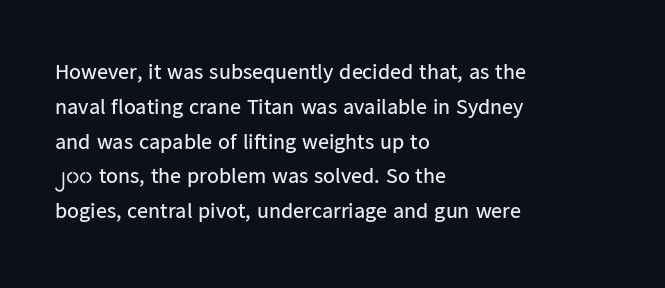
{"italic": "no", "bold": "no", "underline": "no", "align": "left", "line_spacing": "normal", "line_spacing_ratio": 1.58, "letter_spacing": "normal", "letter_spacing_em": 0.0, "glyph_px": 22}
